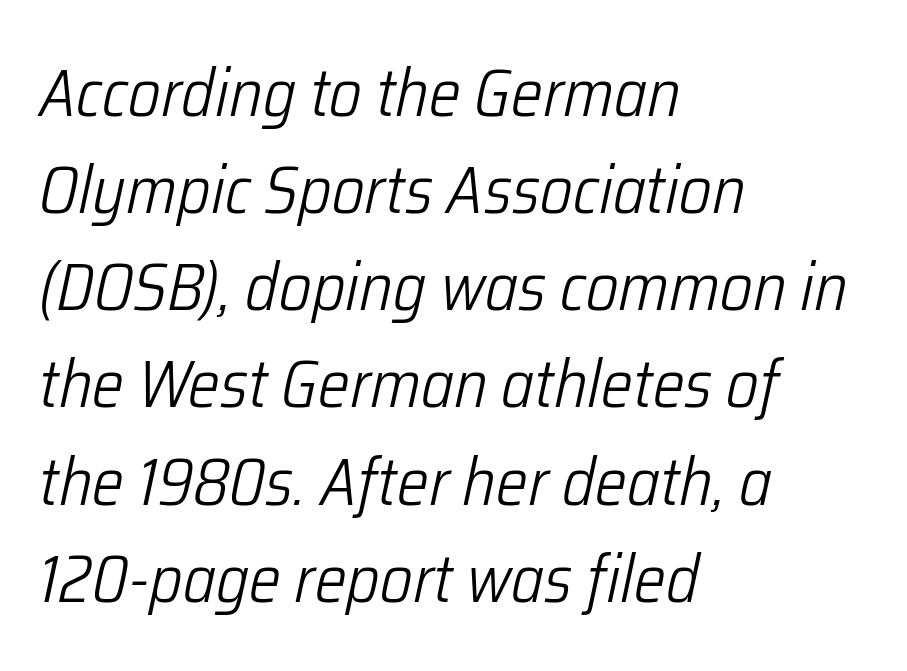
Observe the ordinary spacing: letters are neighbours, not strangers. Stems here are at most as thick as an everyday book face. This sample uses an oblique cut, with every glyph tilted off the vertical. Compared with typical paragraphs, the rows here are spaced about the same.
